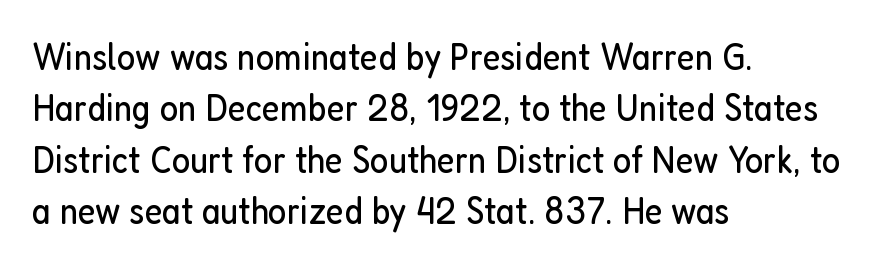
The image shows 39 px regular-weight, condensed sans-serif type, upright; set left-aligned, normal line spacing (1.32x), normal letter spacing, not underlined; low stroke contrast and a medium x-height.
